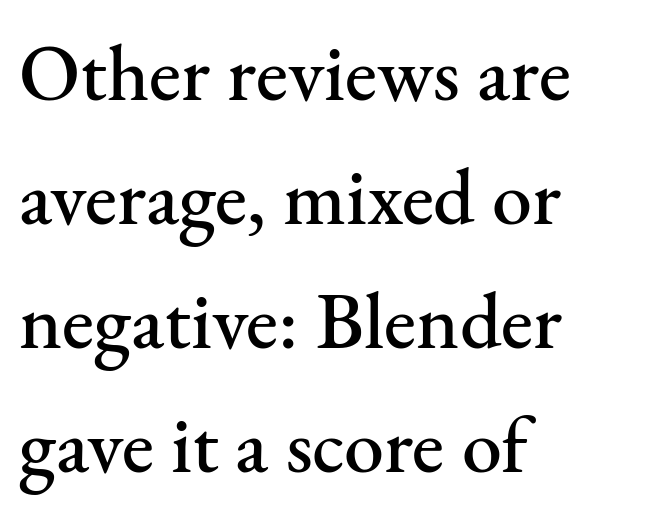
Q: Is the text italic (slanted)? A: No, it is upright.
Q: Is the typeface a serif or a sans-serif typeface? A: Serif.
Q: Is the text underlined? A: No.
Q: How is the paragraph aligned? A: Left-aligned.
Q: Is the spacing between letters normal or unusually wide? A: Normal.
Q: Is the spacing between lines tight, normal or loose? A: Normal.
Q: Width (condensed, normal, or wide)? A: Normal.
Q: Stroke contrast? A: Medium.
Q: x-height? A: Small.
Q: Monospaced? A: No.
